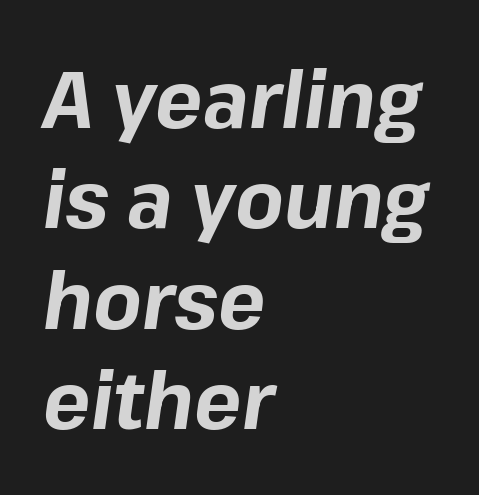
Typesetter's note: full bold, strokes at maximum text heaviness. The letters advance in unequal steps, a hallmark of proportional type. Does extra space separate the letters? No, they use regular spacing. The typography opts for an oblique posture over an upright one. Plain, unruled lines of type. If you measured baseline to baseline, you'd find a middling distance.
